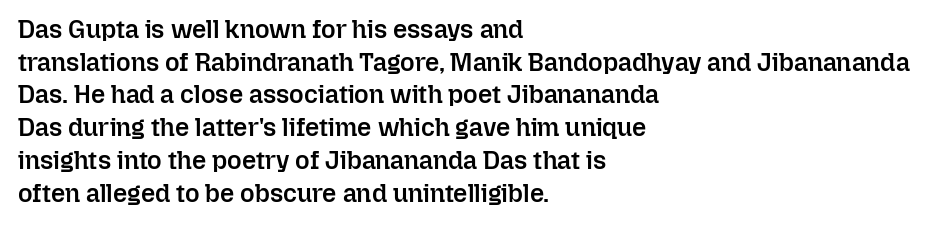
Q: Is the text bold? A: Semi-bold.
Q: Is the text italic (slanted)? A: No, it is upright.
Q: Is the text underlined? A: No.
Q: How is the paragraph aligned? A: Left-aligned.
Q: Is the spacing between letters normal or unusually wide? A: Normal.
Q: Is the spacing between lines tight, normal or loose? A: Normal.
